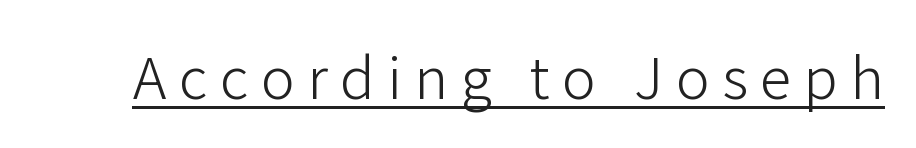
{"serif": "no", "italic": "no", "bold": "no", "weight": "light", "width": "normal", "stroke_contrast": "low", "x_height": "medium", "monospaced": "no", "underline": "yes", "letter_spacing": "wide", "letter_spacing_em": 0.22, "glyph_px": 57}
